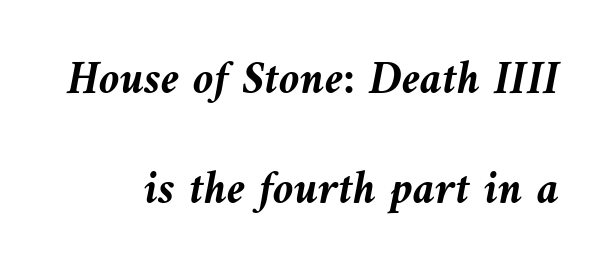
Here the designer chose a conventional face with non-uniform glyph widths. Inter-character spacing is left at the font's built-in metrics. Slant detected: the letters are inclined. Check the space under the baseline: it is left empty. The designer dialed line spacing up above the default.
